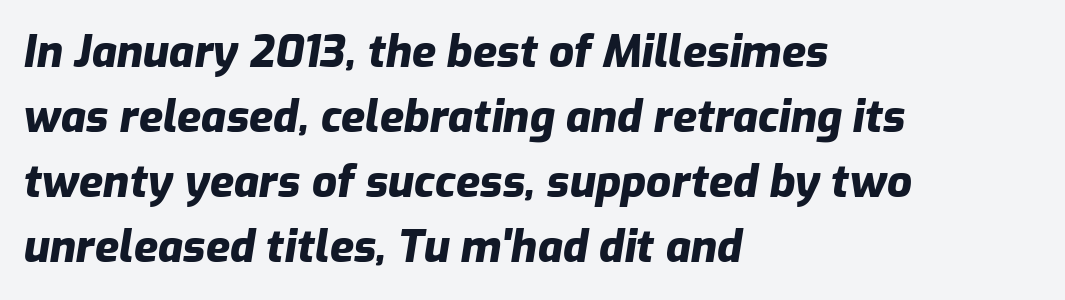
{"italic": "yes", "lean": "right", "slant_degrees": 9, "bold": "yes", "weight": "heavy", "width": "normal", "stroke_contrast": "low", "x_height": "medium", "monospaced": "no", "underline": "no", "align": "left", "line_spacing": "normal", "line_spacing_ratio": 1.48, "letter_spacing": "normal", "letter_spacing_em": 0.0, "glyph_px": 44}
